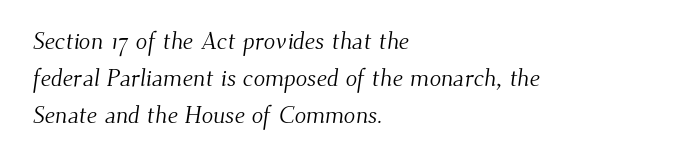
Q: Is the text bold? A: No.
Q: Is the text underlined? A: No.
Q: How is the paragraph aligned? A: Left-aligned.
Q: Is the spacing between letters normal or unusually wide? A: Normal.
Q: Is the spacing between lines tight, normal or loose? A: Normal.
